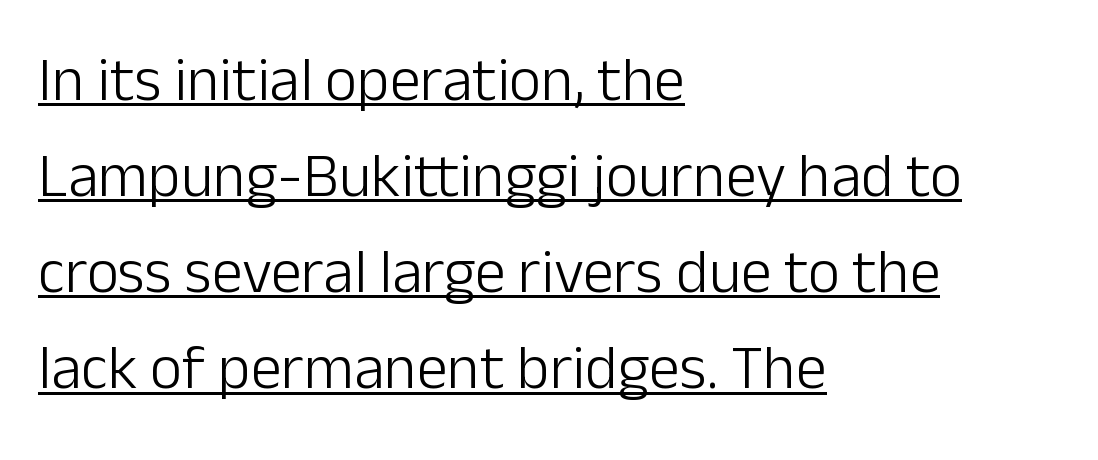
The image shows 62 px light sans-serif type, upright; set left-aligned, normal line spacing (1.55x), normal letter spacing, underlined; low stroke contrast and a medium x-height.
